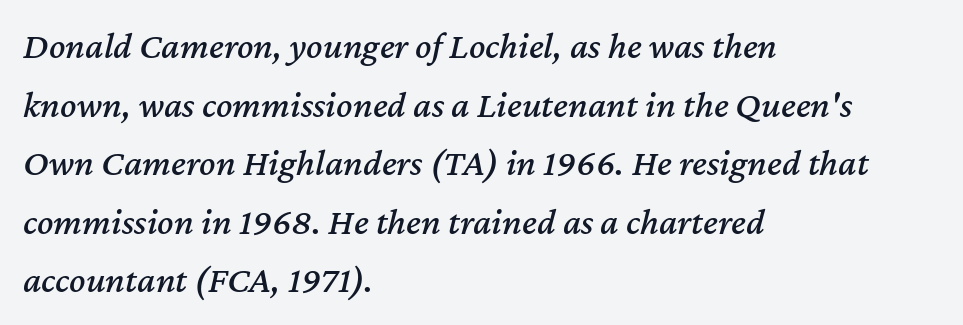
The image shows 38 px text type, italic (leaning right); set left-aligned, normal line spacing (1.54x), normal letter spacing, not underlined; medium stroke contrast and a medium x-height.
